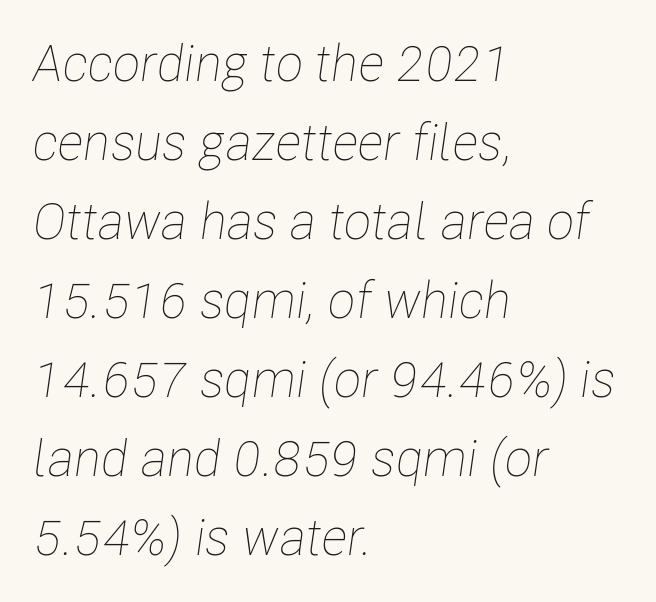
The ragged edge is on the right, which tells us the setting is flush left. Regarding leading, the lines here are spaced in the standard way. Weight: not bold — regular or lighter. Think of a printed novel: that variable character pitch is what you see here. How are the letters spaced? Ordinarily, with no added tracking.
